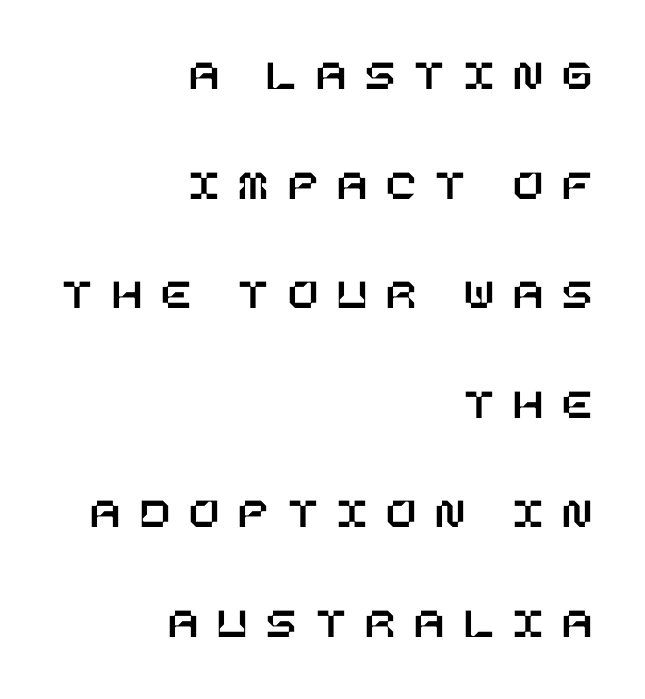
Line endings align vertically; line beginnings do not. A roman cut, with each character standing at attention. Summary of vertical rhythm: relaxed, with wide interline spacing. Tracking here is generous; glyphs stand well apart from one another.
